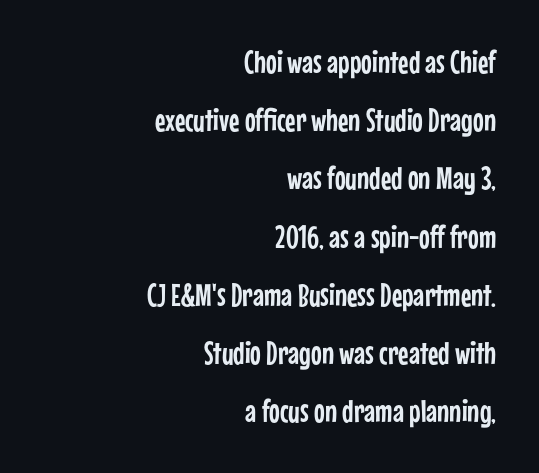
The letters advance in unequal steps, a hallmark of proportional type. I'd call this a sans setting — the letters go barefoot. All the whitespace from short lines collects on the left. Just letters on the line, the space beneath them empty.
